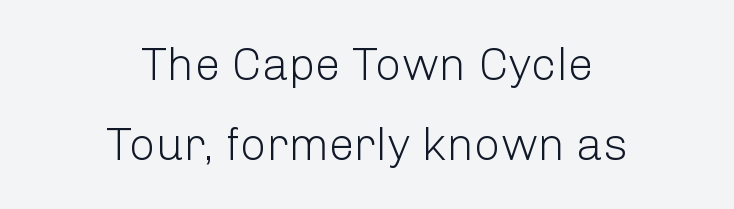
Q: Is the text bold? A: No.
Q: Is the text italic (slanted)? A: No, it is upright.
Q: Is the typeface a serif or a sans-serif typeface? A: Sans-serif.
Q: Is the text underlined? A: No.
Q: How is the paragraph aligned? A: Centered.
Q: Is the spacing between letters normal or unusually wide? A: Normal.
Q: Width (condensed, normal, or wide)? A: Normal.
Q: Stroke contrast? A: Low.
Q: x-height? A: Medium.
Q: Monospaced? A: No.
